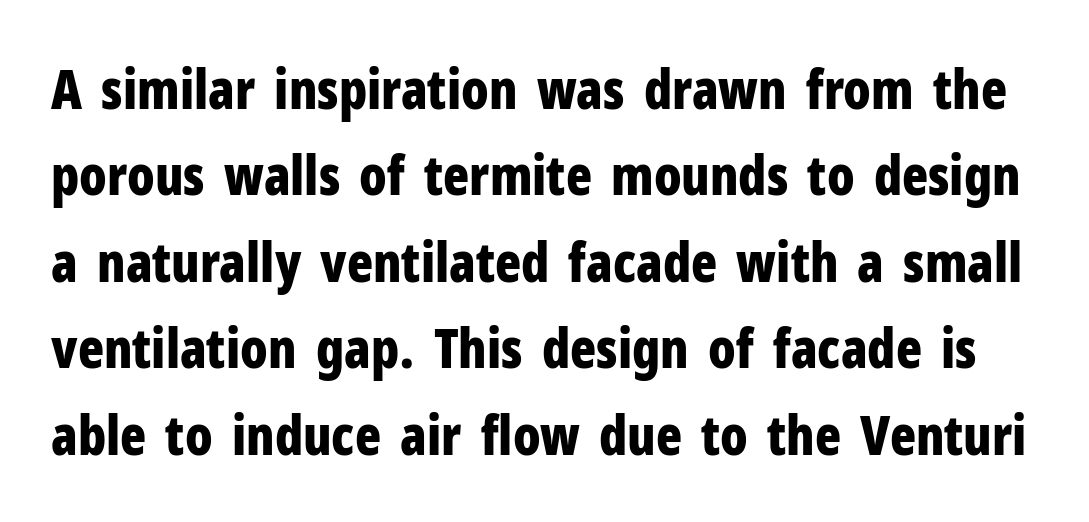
The typesetting leans heavy: a genuine bold. These lines are composed in type without serifs. The lettering stays uniformly vertical, giving the passage a roman look. The line texture is even and compact thanks to regular tracking.
